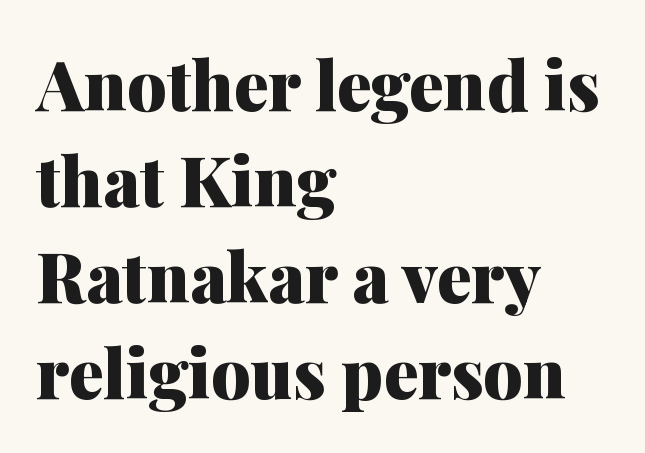
The image shows 69 px heavy serif type, upright; set left-aligned, normal line spacing (1.39x), normal letter spacing, not underlined; medium stroke contrast and a medium x-height.
